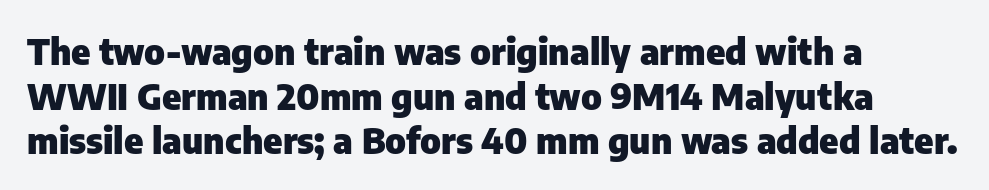
The image shows 36 px heavy sans-serif type, upright; set left-aligned, line spacing 1.24x, normal letter spacing, not underlined; low stroke contrast and a medium x-height.
